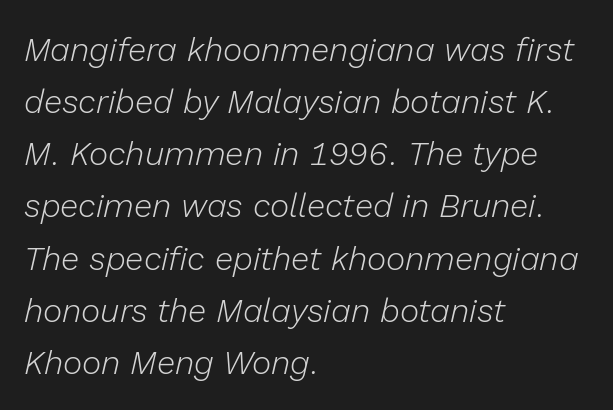
{"italic": "yes", "lean": "right", "slant_degrees": 13, "bold": "no", "weight": "light", "width": "normal", "stroke_contrast": "low", "x_height": "medium", "monospaced": "no", "underline": "no", "align": "left", "line_spacing": "normal", "line_spacing_ratio": 1.58, "letter_spacing": "normal", "letter_spacing_em": 0.0, "glyph_px": 33}
